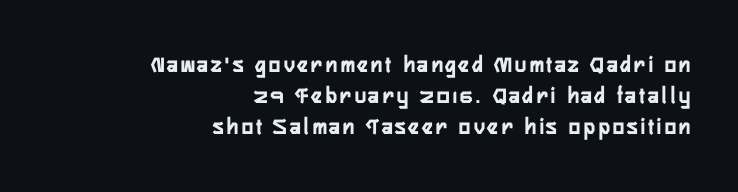
Glance below the letters and you will spot only blank space. The designer left line spacing at the default. Every row of glyphs terminates at an identical x-position on the right. Caption: bold face, heavy strokes. You can tell it's not italic because the verticals are truly vertical.
